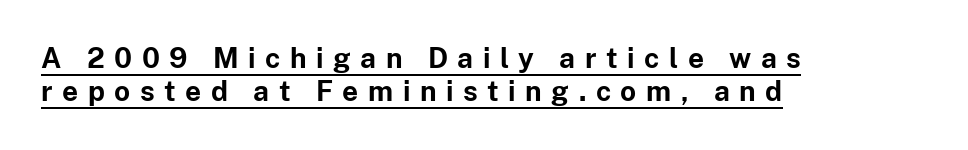
{"serif": "no", "italic": "no", "bold": "yes", "weight": "bold", "width": "normal", "stroke_contrast": "low", "x_height": "medium", "monospaced": "no", "underline": "yes", "align": "left", "line_spacing_ratio": 1.18, "letter_spacing": "wide", "letter_spacing_em": 0.34, "glyph_px": 28}
